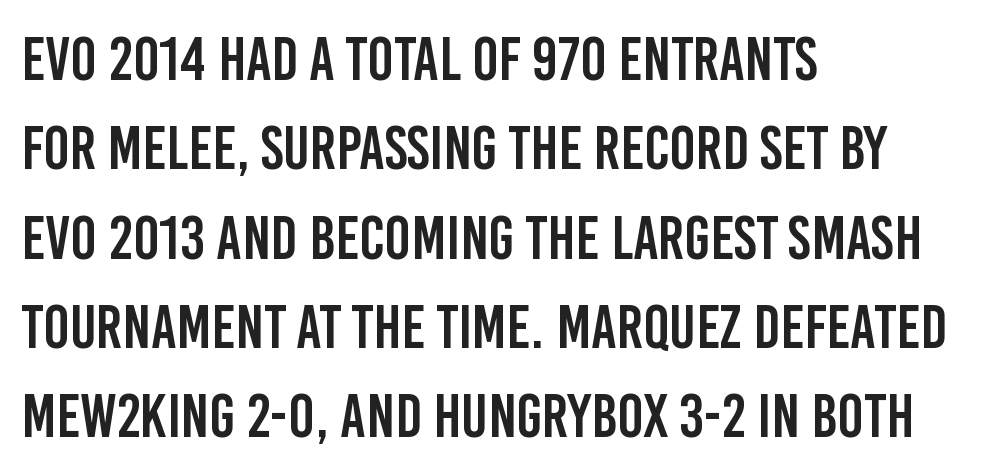
Are there feet on the stems? There aren't — it's a sans. Nobody drew a line under any word here. Letter spacing: default. These lines sit exactly where default settings would place them. When letters stand straight like this, we call the style roman or upright. This sample has the flowing, uneven cadence of proportional lettering.
